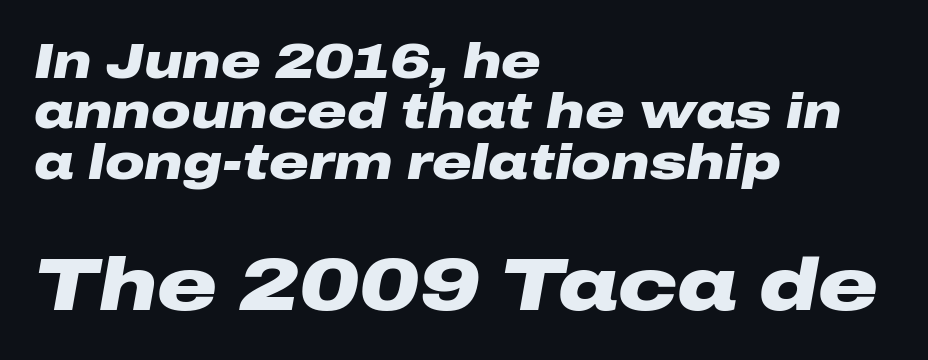
{"italic": "yes", "lean": "right", "slant_degrees": 10, "bold": "yes", "weight": "heavy", "width": "wide", "stroke_contrast": "low", "x_height": "medium", "monospaced": "no", "underline": "no", "align": "left", "line_spacing": "tight", "line_spacing_ratio": 1.03, "letter_spacing": "normal", "letter_spacing_em": 0.0, "larger_block": "second", "size_ratio": 1.51, "glyph_px": 74}
